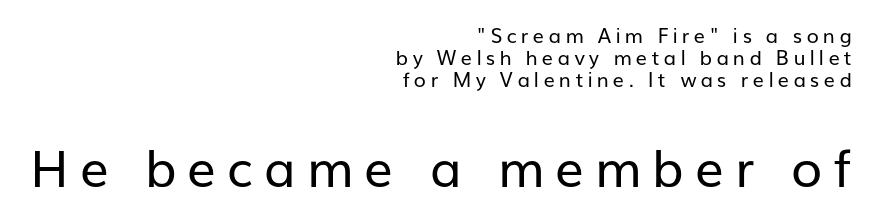
The image shows 51 px regular-weight sans-serif type, upright; set right-aligned, tight line spacing (1.11x), unusually wide letter spacing (+0.21 em), not underlined; the second (bottom) block is 2.55x larger; low stroke contrast and a medium x-height.
